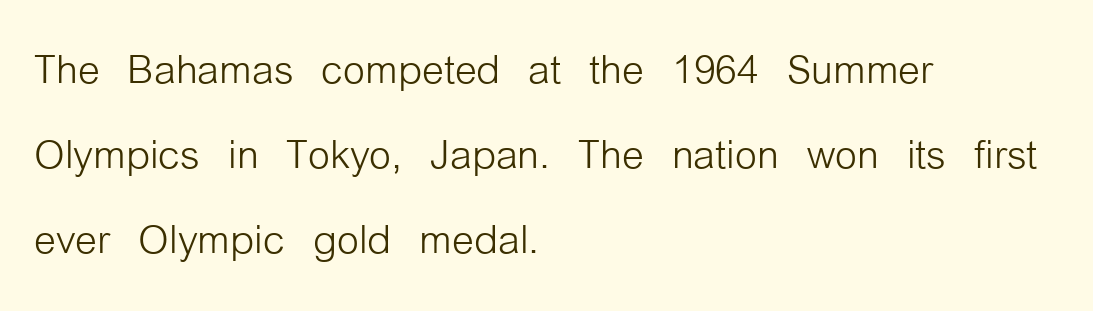
Q: Is the text bold? A: No.
Q: Is the text italic (slanted)? A: No, it is upright.
Q: Is the typeface a serif or a sans-serif typeface? A: Sans-serif.
Q: Is the text underlined? A: No.
Q: How is the paragraph aligned? A: Left-aligned.
Q: Is the spacing between letters normal or unusually wide? A: Normal.
Q: Is the spacing between lines tight, normal or loose? A: Normal.
Q: Width (condensed, normal, or wide)? A: Condensed.
Q: Stroke contrast? A: Low.
Q: x-height? A: Medium.
Q: Monospaced? A: No.
